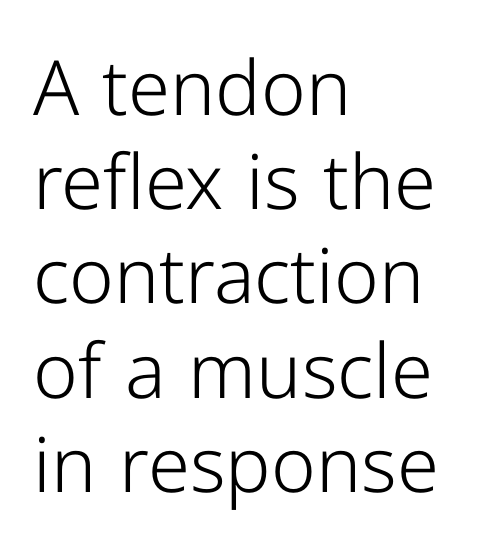
A typesetter would call this proportional, since set widths differ per character. The letterforms sit at book weight or below. You can tell from the bare stems that sans-serif type was used. Nobody touched the tracking dial on this one. The text block is weighted toward the left margin, trailing off unevenly rightward. The string is rendered with underlining switched off.
